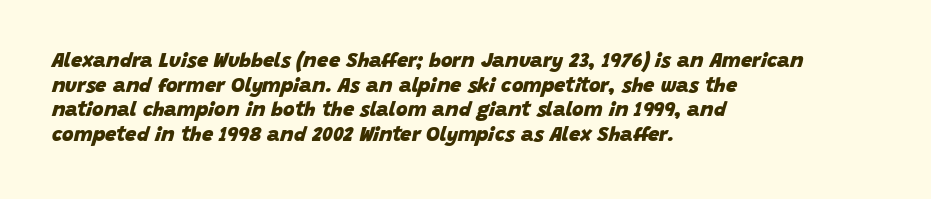
{"italic": "yes", "lean": "right", "slant_degrees": 15, "bold": "yes", "underline": "no", "align": "left", "line_spacing_ratio": 1.23, "letter_spacing": "normal", "letter_spacing_em": 0.0, "glyph_px": 20}
